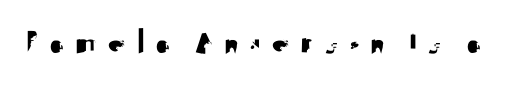
{"serif": "no", "italic": "no", "width": "normal", "stroke_contrast": "medium", "x_height": "small", "monospaced": "no", "underline": "no", "letter_spacing": "wide", "letter_spacing_em": 0.29, "glyph_px": 35}
